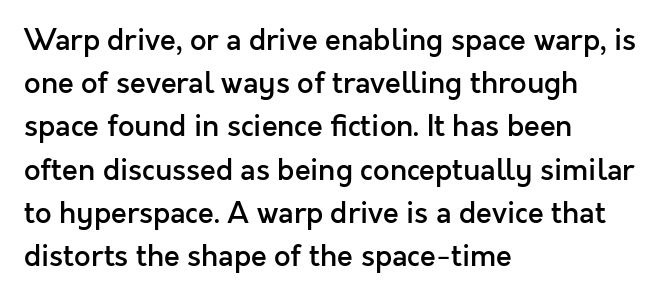
Q: Is the text bold? A: Semi-bold.
Q: Is the text italic (slanted)? A: No, it is upright.
Q: Is the typeface a serif or a sans-serif typeface? A: Sans-serif.
Q: Is the text underlined? A: No.
Q: How is the paragraph aligned? A: Left-aligned.
Q: Is the spacing between letters normal or unusually wide? A: Normal.
Q: Is the spacing between lines tight, normal or loose? A: Normal.
Q: Width (condensed, normal, or wide)? A: Normal.
Q: x-height? A: Medium.
Q: Monospaced? A: No.
